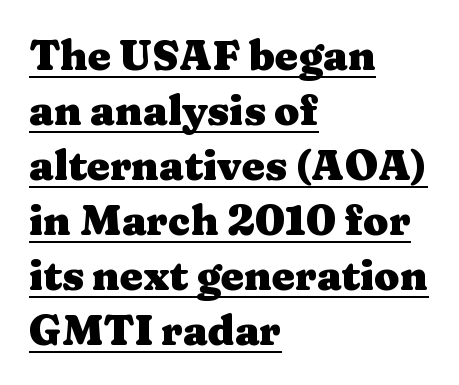
Q: Is the text bold? A: Yes.
Q: Is the text italic (slanted)? A: No, it is upright.
Q: Is the typeface a serif or a sans-serif typeface? A: Serif.
Q: Is the text underlined? A: Yes.
Q: How is the paragraph aligned? A: Left-aligned.
Q: Is the spacing between letters normal or unusually wide? A: Normal.
Q: Is the spacing between lines tight, normal or loose? A: Normal.
Q: Width (condensed, normal, or wide)? A: Wide.
Q: Stroke contrast? A: Medium.
Q: x-height? A: Medium.
Q: Monospaced? A: No.
